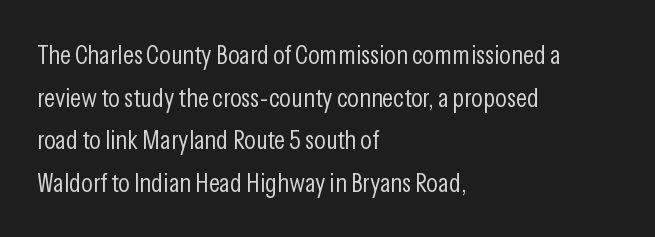
Q: Is the text bold? A: No.
Q: Is the text italic (slanted)? A: No, it is upright.
Q: Is the text underlined? A: No.
Q: How is the paragraph aligned? A: Left-aligned.
Q: Is the spacing between letters normal or unusually wide? A: Normal.
Q: Is the spacing between lines tight, normal or loose? A: Normal.
